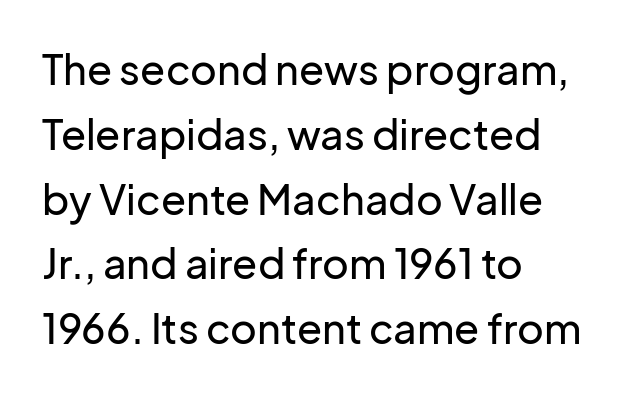
Q: Is the text italic (slanted)? A: No, it is upright.
Q: Is the typeface a serif or a sans-serif typeface? A: Sans-serif.
Q: Is the text underlined? A: No.
Q: How is the paragraph aligned? A: Left-aligned.
Q: Is the spacing between letters normal or unusually wide? A: Normal.
Q: Is the spacing between lines tight, normal or loose? A: Normal.
Q: Width (condensed, normal, or wide)? A: Normal.
Q: Stroke contrast? A: Low.
Q: x-height? A: Medium.
Q: Monospaced? A: No.
